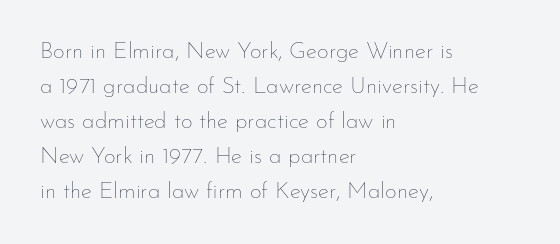
The image shows 23 px text type, upright; set left-aligned, normal line spacing (1.52x), normal letter spacing, not underlined.
